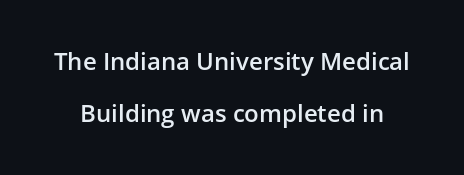
The image shows 24 px text type, upright; set loose line spacing (2.18x), normal letter spacing, not underlined.
